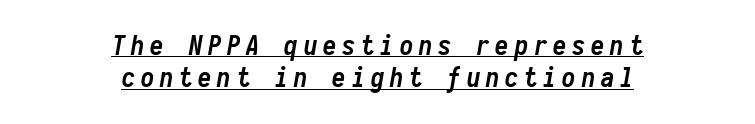
{"italic": "yes", "lean": "right", "slant_degrees": 10, "bold": "yes", "underline": "yes", "align": "center", "line_spacing_ratio": 1.2, "letter_spacing": "wide", "letter_spacing_em": 0.21, "glyph_px": 27}
